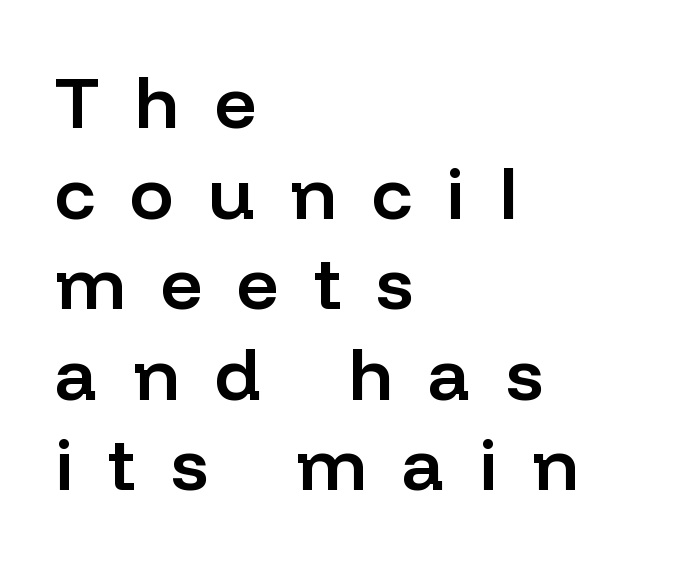
Q: Is the text bold? A: Semi-bold.
Q: Is the text italic (slanted)? A: No, it is upright.
Q: Is the typeface a serif or a sans-serif typeface? A: Sans-serif.
Q: Is the text underlined? A: No.
Q: How is the paragraph aligned? A: Left-aligned.
Q: Is the spacing between letters normal or unusually wide? A: Unusually wide.
Q: Width (condensed, normal, or wide)? A: Normal.
Q: Stroke contrast? A: Low.
Q: x-height? A: Medium.
Q: Monospaced? A: No.
